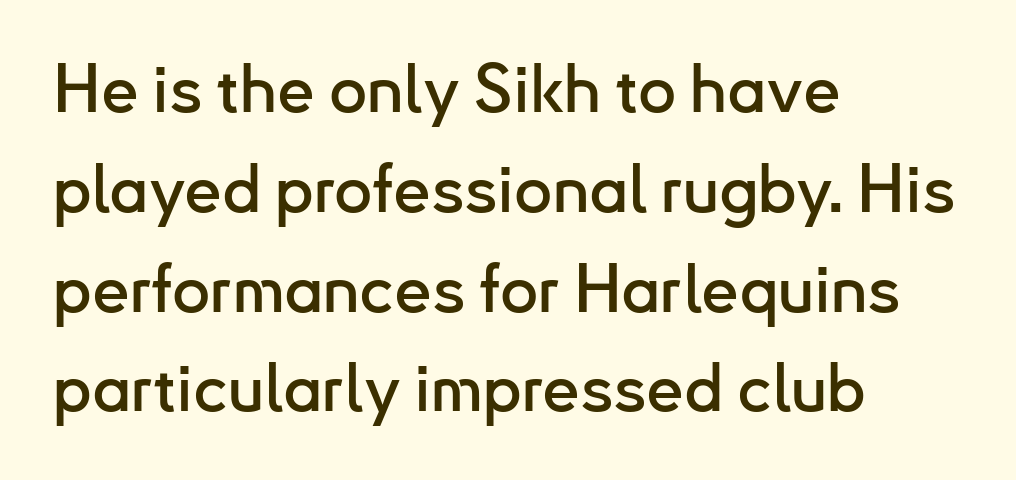
Q: Is the text italic (slanted)? A: No, it is upright.
Q: Is the typeface a serif or a sans-serif typeface? A: Sans-serif.
Q: Is the text underlined? A: No.
Q: How is the paragraph aligned? A: Left-aligned.
Q: Is the spacing between letters normal or unusually wide? A: Normal.
Q: Is the spacing between lines tight, normal or loose? A: Normal.
Q: Width (condensed, normal, or wide)? A: Normal.
Q: Stroke contrast? A: Low.
Q: x-height? A: Small.
Q: Monospaced? A: No.
